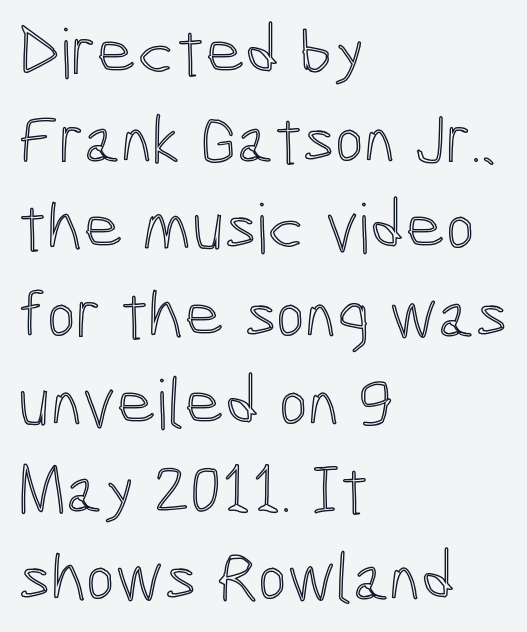
{"italic": "no", "width": "condensed", "x_height": "medium", "monospaced": "no", "underline": "no", "align": "left", "line_spacing": "normal", "line_spacing_ratio": 1.27, "letter_spacing": "normal", "letter_spacing_em": 0.0, "glyph_px": 69}
